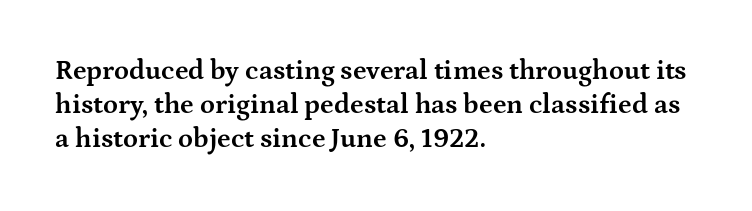
{"italic": "no", "bold": "yes", "underline": "no", "align": "left", "line_spacing": "normal", "line_spacing_ratio": 1.26, "letter_spacing": "normal", "letter_spacing_em": 0.0, "glyph_px": 27}
